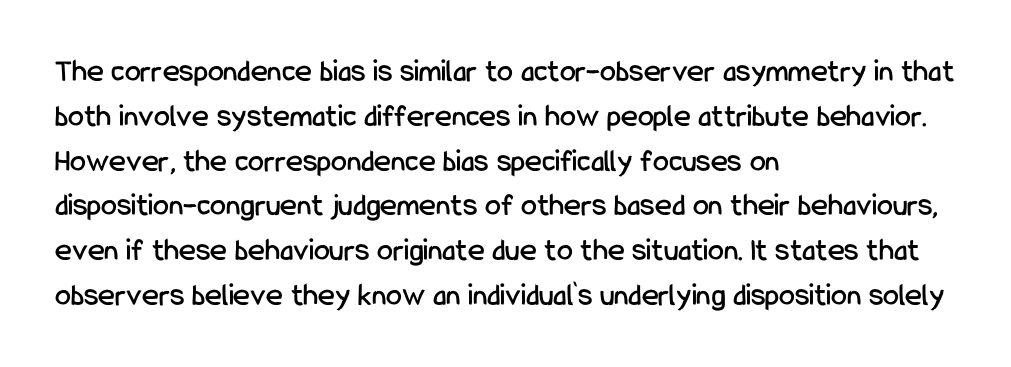
Each letter's strokes conclude bluntly, with no projecting serifs. The rendering uses natural spacing where letterforms have individual widths. All the whitespace from short lines collects on the right. Normally led — the rows are evenly, conventionally spaced. The string is rendered with underlining switched off.
